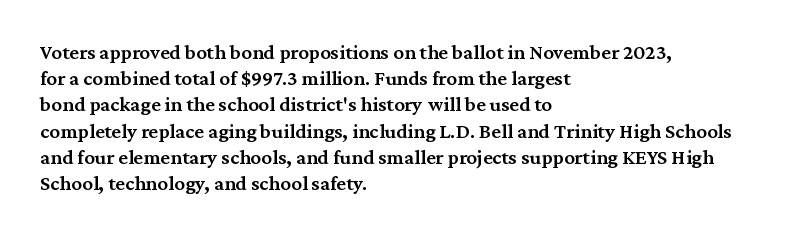
The image shows 21 px text type, upright; set left-aligned, normal line spacing (1.25x), normal letter spacing, not underlined.
